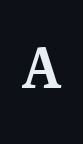
The typography opts for an upright posture over an oblique one. Do the characters align in a grid? No, the font is proportional. The passage shown is semibold, sitting just below true bold. Check where the strokes stop: tiny serifs finish them off. Lines of text with bare space underneath.
